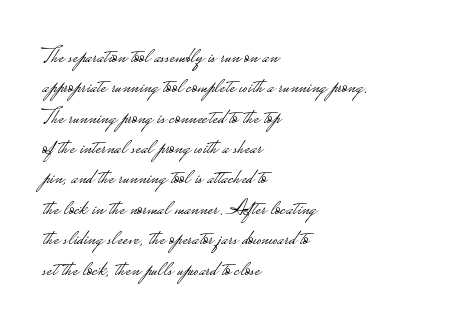
A quiet, ordinary-to-light weight characterises the typeface. The text block is weighted toward the left margin, trailing off unevenly rightward. This rendering leaves character spacing at its baseline value. The strip under each line holds only bare page.
